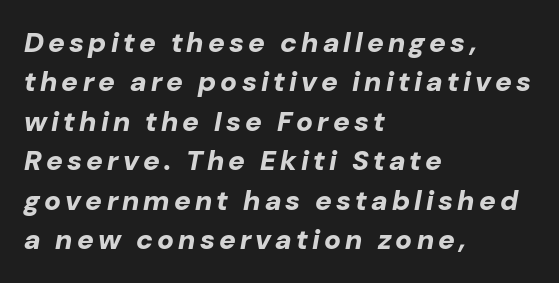
Visually the block forms a straight wall on the left and a jagged coastline on the right. Normally led — the rows are evenly, conventionally spaced. The sample has been set heavy, in full bold. You can tell it's italic because the verticals aren't actually vertical. The passage shown is typed in a proportional face where columns would drift.
